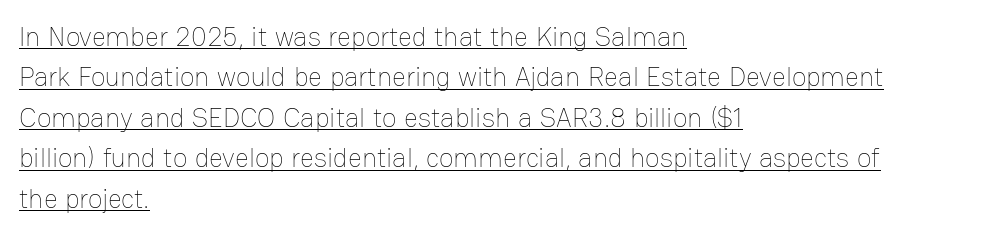
{"italic": "no", "bold": "no", "underline": "yes", "align": "left", "line_spacing": "normal", "line_spacing_ratio": 1.5, "letter_spacing": "normal", "letter_spacing_em": 0.0, "glyph_px": 27}
